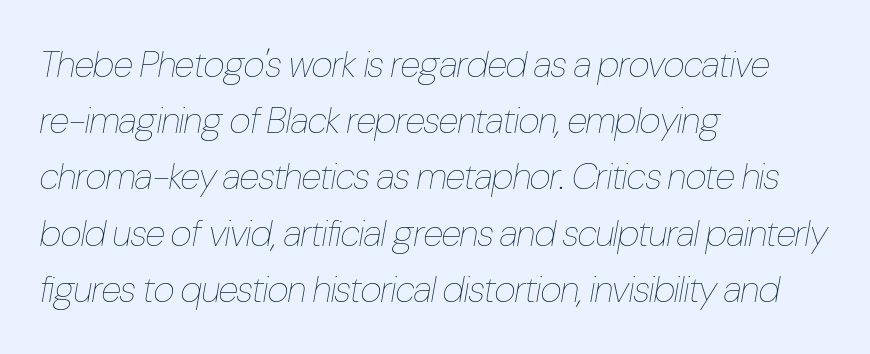
The image shows 37 px thin, condensed type, italic (leaning right); set left-aligned, normal line spacing (1.52x), normal letter spacing, not underlined; low stroke contrast and a medium x-height.
